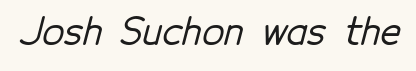
The image shows 36 px sans-serif type; set normal letter spacing, not underlined; low stroke contrast and a medium x-height.
